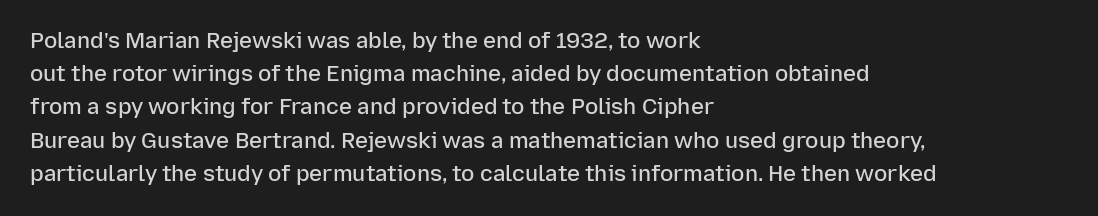
Q: Is the text bold? A: Semi-bold.
Q: Is the text italic (slanted)? A: No, it is upright.
Q: Is the text underlined? A: No.
Q: How is the paragraph aligned? A: Left-aligned.
Q: Is the spacing between letters normal or unusually wide? A: Normal.
Q: Is the spacing between lines tight, normal or loose? A: Normal.
